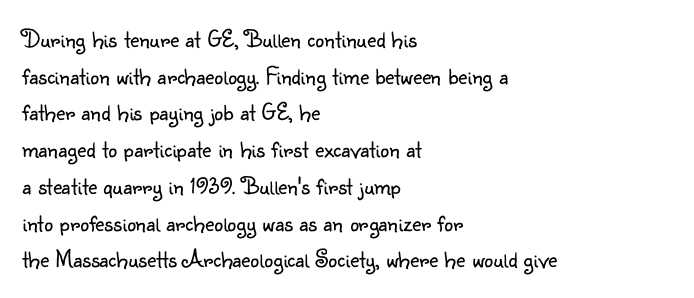
Q: Is the text bold? A: No.
Q: Is the text italic (slanted)? A: No, it is upright.
Q: Is the text underlined? A: No.
Q: How is the paragraph aligned? A: Left-aligned.
Q: Is the spacing between letters normal or unusually wide? A: Normal.
Q: Is the spacing between lines tight, normal or loose? A: Normal.
